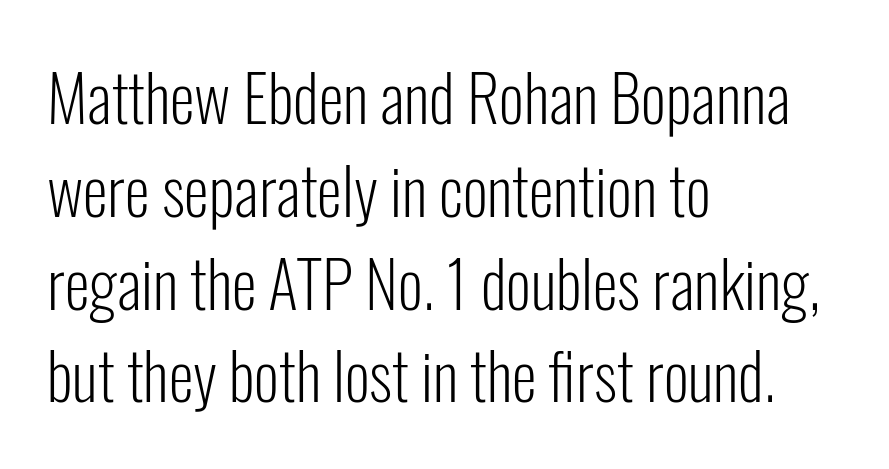
A roman cut, with each character standing at attention. Leading matches the norm, producing a regular column. Check where the strokes stop: nothing finishes them off — pure sans. The passage shown has conventional tracking throughout.
